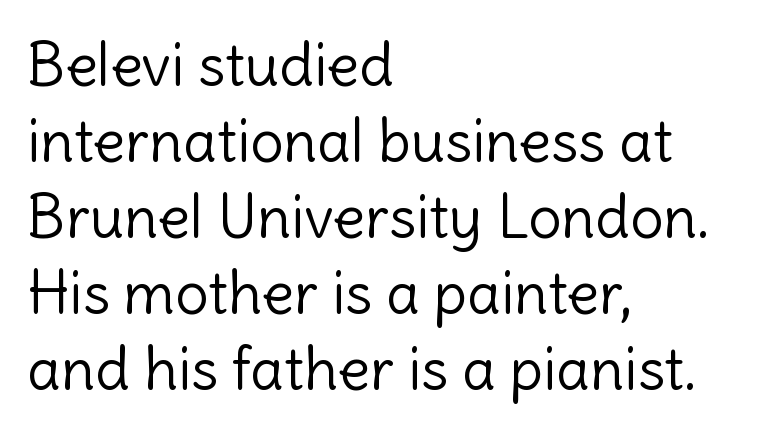
Q: Is the text bold? A: No.
Q: Is the text italic (slanted)? A: No, it is upright.
Q: Is the typeface a serif or a sans-serif typeface? A: Sans-serif.
Q: Is the text underlined? A: No.
Q: How is the paragraph aligned? A: Left-aligned.
Q: Is the spacing between letters normal or unusually wide? A: Normal.
Q: Is the spacing between lines tight, normal or loose? A: Normal.
Q: Width (condensed, normal, or wide)? A: Normal.
Q: x-height? A: Medium.
Q: Monospaced? A: No.
